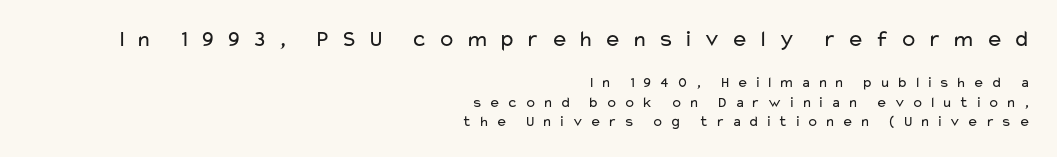
{"italic": "no", "bold": "no", "underline": "no", "align": "right", "line_spacing": "normal", "line_spacing_ratio": 1.3, "letter_spacing": "wide", "letter_spacing_em": 0.45, "larger_block": "first", "size_ratio": 1.53, "glyph_px": 23}
